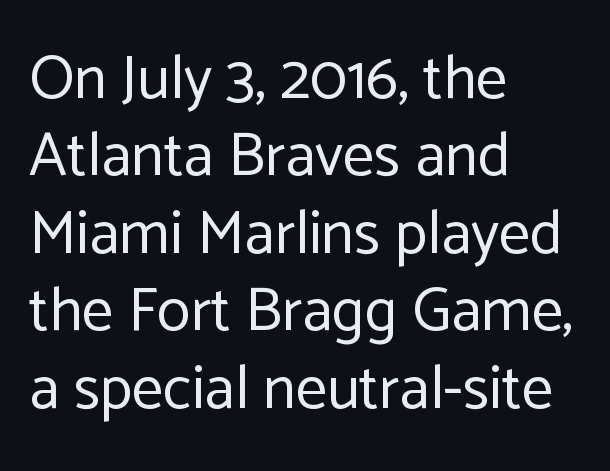
The image shows 62 px regular-weight sans-serif type, upright; set left-aligned, normal line spacing (1.25x), normal letter spacing, not underlined; low stroke contrast and a medium x-height.
